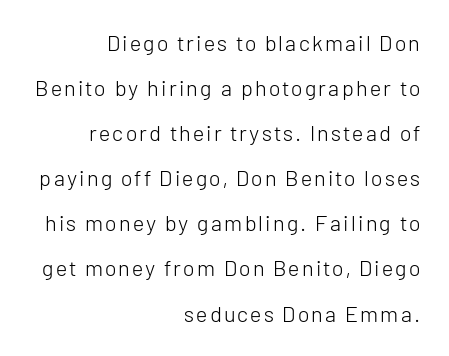
Q: Is the text bold? A: No.
Q: Is the text italic (slanted)? A: No, it is upright.
Q: Is the text underlined? A: No.
Q: How is the paragraph aligned? A: Right-aligned.
Q: Is the spacing between lines tight, normal or loose? A: Loose.
